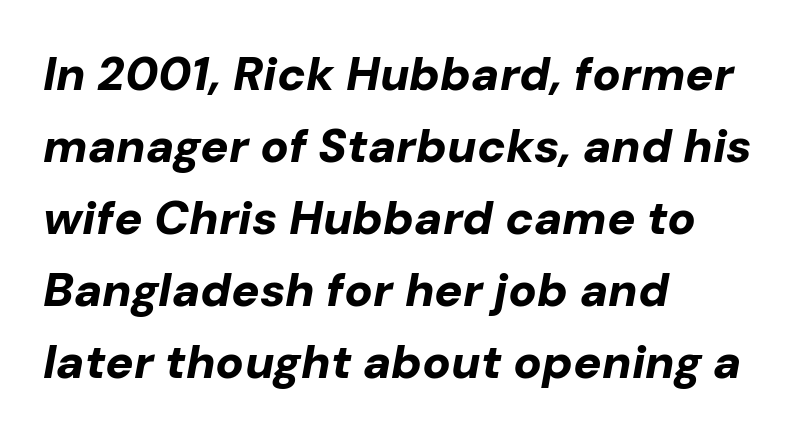
In terms of weight, the rendering is a true, heavy bold. Yep, that's italic — everything's leaning. Unmarked baselines from the first word to the last. Baseline-to-baseline distance is the conventional proportion of letter height. Varying glyph widths throughout — classic text-font behaviour. No extra tracking has been applied to these lines.
